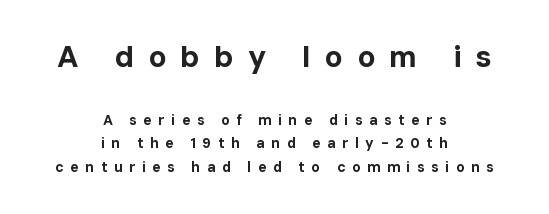
The image shows 30 px bold sans-serif type, upright; set centered, normal line spacing (1.67x), unusually wide letter spacing (+0.47 em), not underlined; the first (top) block is 2.14x larger; low stroke contrast and a medium x-height.
